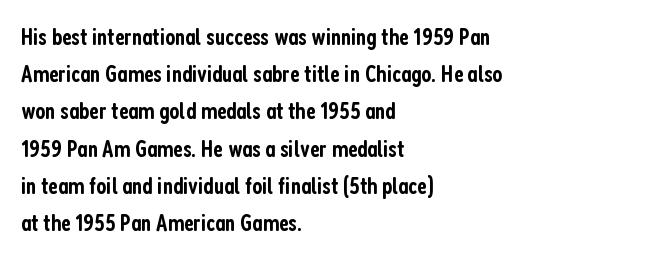
If you measured baseline to baseline, you'd find a middling distance. Summary of weight: moderately heavy, a semibold. Horizontal alignment here is leftward, the default for most running prose. Beneath every word, the page is bare.
